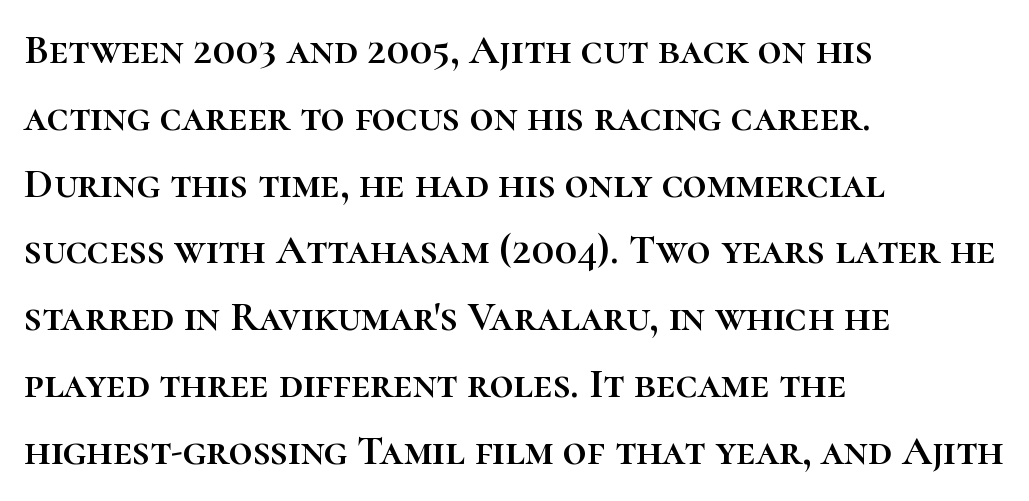
Q: Is the text italic (slanted)? A: No, it is upright.
Q: Is the text underlined? A: No.
Q: How is the paragraph aligned? A: Left-aligned.
Q: Is the spacing between letters normal or unusually wide? A: Normal.
Q: Is the spacing between lines tight, normal or loose? A: Normal.
Q: Width (condensed, normal, or wide)? A: Normal.
Q: Stroke contrast? A: High.
Q: x-height? A: Medium.
Q: Monospaced? A: No.
